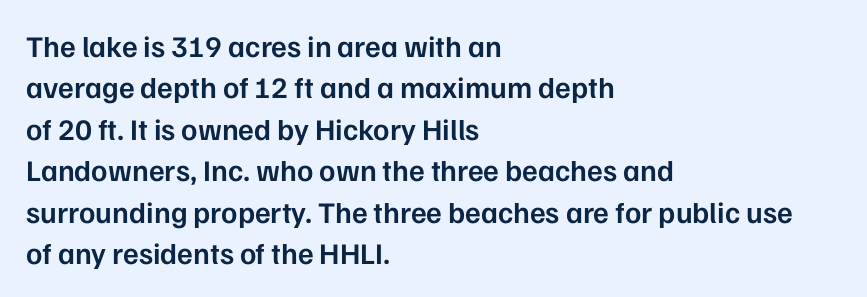
{"serif": "no", "italic": "no", "bold": "semi", "weight": "semibold", "width": "normal", "stroke_contrast": "low", "x_height": "medium", "monospaced": "no", "underline": "no", "align": "left", "line_spacing": "normal", "line_spacing_ratio": 1.38, "letter_spacing": "normal", "letter_spacing_em": 0.0, "glyph_px": 30}
